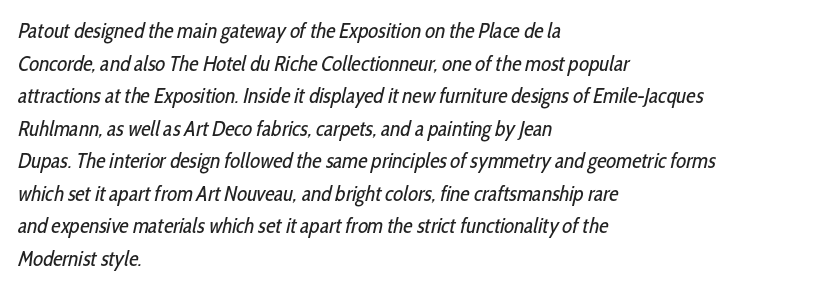
The image shows 21 px text type; set left-aligned, normal line spacing (1.55x), normal letter spacing, not underlined.
